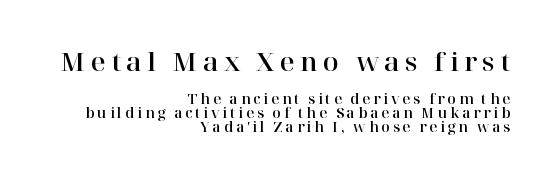
Q: Is the text italic (slanted)? A: No, it is upright.
Q: Is the text underlined? A: No.
Q: How is the paragraph aligned? A: Right-aligned.
Q: Is the spacing between letters normal or unusually wide? A: Unusually wide.
Q: Is the spacing between lines tight, normal or loose? A: Tight.
Q: Which block of text is set in a larger size, the first (top) or the second (bottom)? A: The first (top) one.
